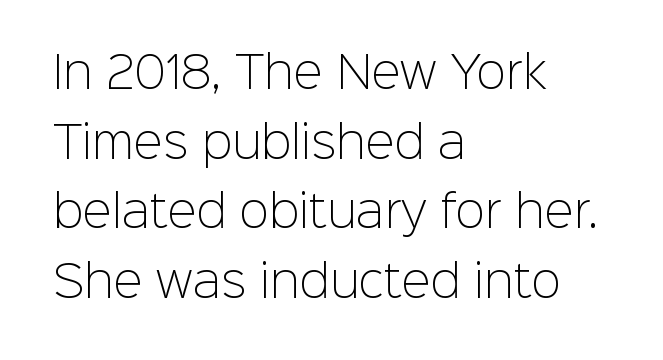
Q: Is the text bold? A: No.
Q: Is the text italic (slanted)? A: No, it is upright.
Q: Is the typeface a serif or a sans-serif typeface? A: Sans-serif.
Q: Is the text underlined? A: No.
Q: How is the paragraph aligned? A: Left-aligned.
Q: Is the spacing between letters normal or unusually wide? A: Normal.
Q: Is the spacing between lines tight, normal or loose? A: Normal.
Q: Width (condensed, normal, or wide)? A: Normal.
Q: Stroke contrast? A: Low.
Q: x-height? A: Medium.
Q: Monospaced? A: No.
